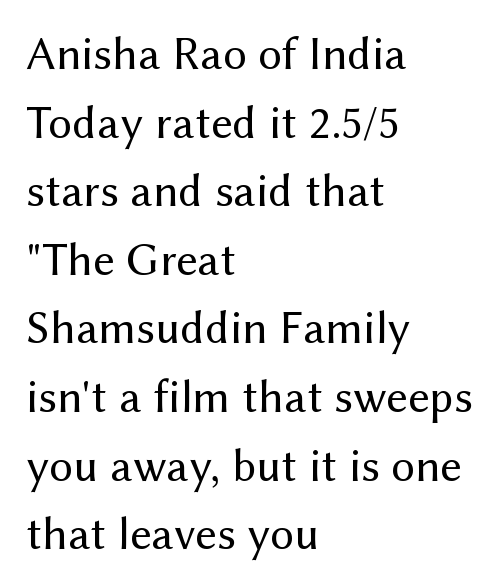
A roman cut, with each character standing at attention. Weight: in the light-to-regular range. In terms of letterform style, serifs are entirely absent. Check under the words: just untouched page.
